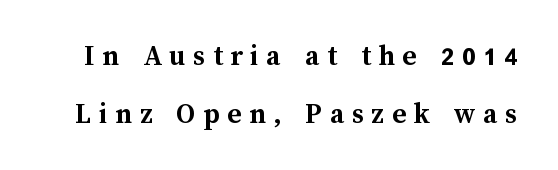
Descender tails drop into unmarked territory. Varying glyph widths throughout — classic text-font behaviour. Rows of type keep a wide berth in the vertical direction. Every letter is thick-stroked: bold, no question. Upright lettering throughout.
